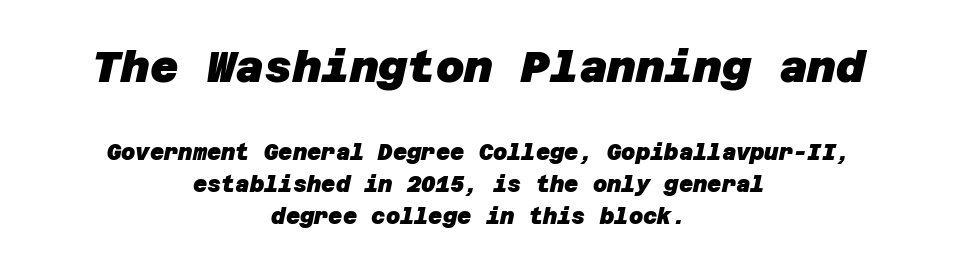
The image shows 44 px heavy sans-serif type; set centered, normal line spacing (1.45x), normal letter spacing, not underlined; the first (top) block is 2.0x larger; low stroke contrast and a large x-height.
